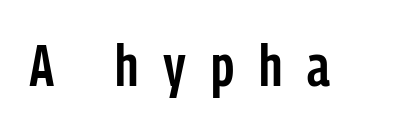
{"serif": "no", "italic": "no", "bold": "semi", "weight": "semibold", "width": "condensed", "stroke_contrast": "low", "x_height": "medium", "monospaced": "no", "underline": "no", "letter_spacing": "wide", "letter_spacing_em": 0.43, "glyph_px": 58}
